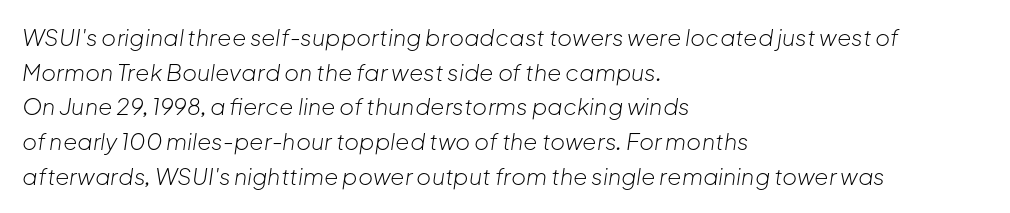
The image shows 23 px text type, italic (leaning right); set left-aligned, normal line spacing (1.51x), normal letter spacing, not underlined.
